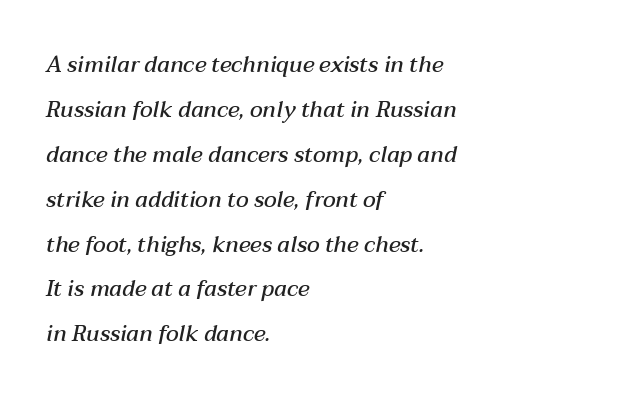
Stroke thickness is moderately raised; the sample reads as semibold. The face used here is rendered with its standard letterfit. All the whitespace from short lines collects on the right. Descenders hang freely into open space. The letters are slanted; this is an italic face.
